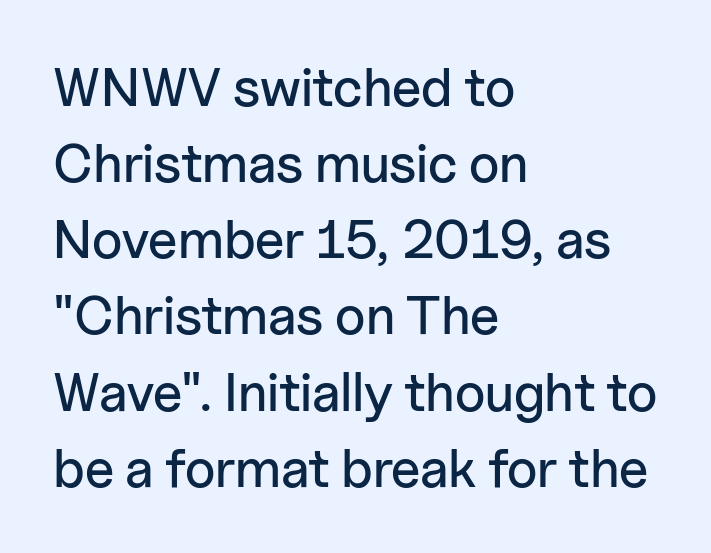
{"serif": "no", "italic": "no", "width": "normal", "stroke_contrast": "low", "x_height": "medium", "monospaced": "no", "underline": "no", "align": "left", "line_spacing": "normal", "line_spacing_ratio": 1.41, "letter_spacing": "normal", "letter_spacing_em": 0.0, "glyph_px": 54}
